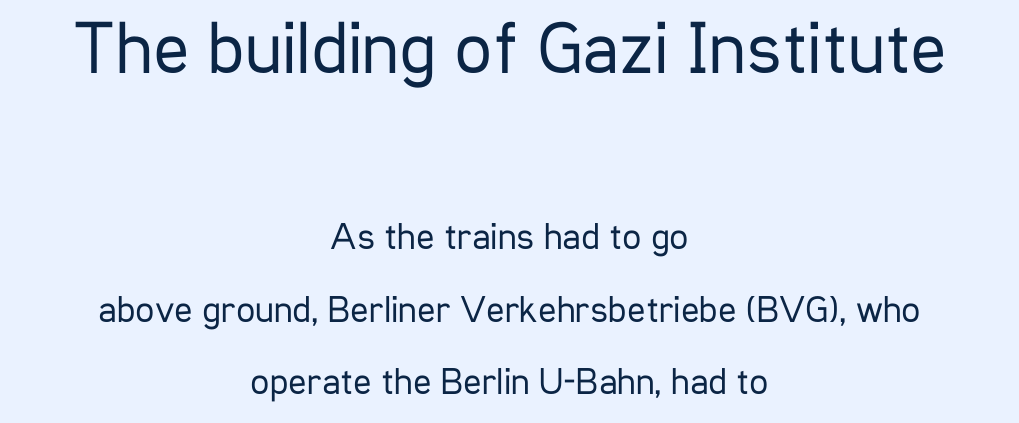
Is this a heavy cut? Hardly; it is regular or lighter. Check under the words: just untouched page. The more generous point size was reserved for the upper chunk. The letters advance in unequal steps, a hallmark of proportional type.
